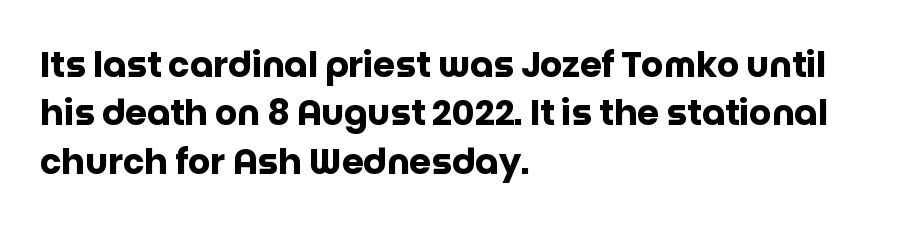
The image shows 35 px heavy sans-serif type, upright; set left-aligned, normal line spacing (1.38x), normal letter spacing, not underlined; low stroke contrast and a large x-height.
